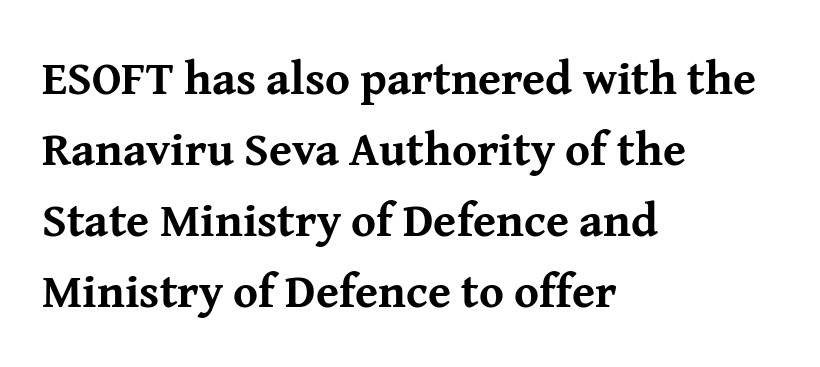
{"serif": "yes", "italic": "no", "bold": "yes", "weight": "bold", "width": "normal", "stroke_contrast": "medium", "x_height": "medium", "monospaced": "no", "underline": "no", "align": "left", "line_spacing": "normal", "line_spacing_ratio": 1.51, "letter_spacing": "normal", "letter_spacing_em": 0.0, "glyph_px": 47}
